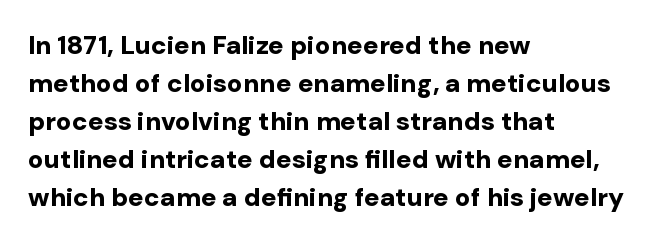
Q: Is the text bold? A: Yes.
Q: Is the text italic (slanted)? A: No, it is upright.
Q: Is the text underlined? A: No.
Q: How is the paragraph aligned? A: Left-aligned.
Q: Is the spacing between letters normal or unusually wide? A: Normal.
Q: Is the spacing between lines tight, normal or loose? A: Normal.
